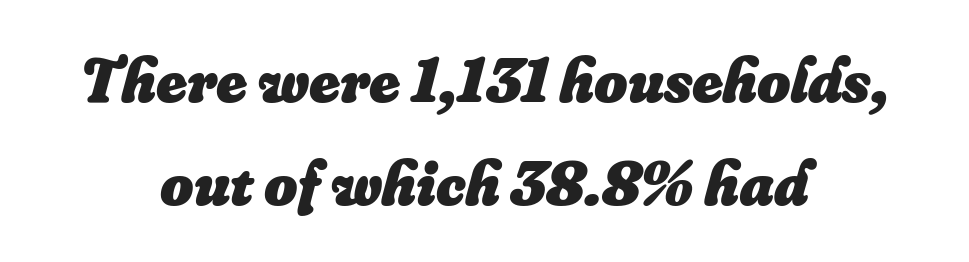
Characters are canted at an angle relative to the baseline's perpendicular. A typesetter would call this proportional, since set widths differ per character. Tracking value appears to be zero — textbook default spacing. The sample has been set heavy, in full bold. Every row of glyphs is offset so its center matches the block's center.
